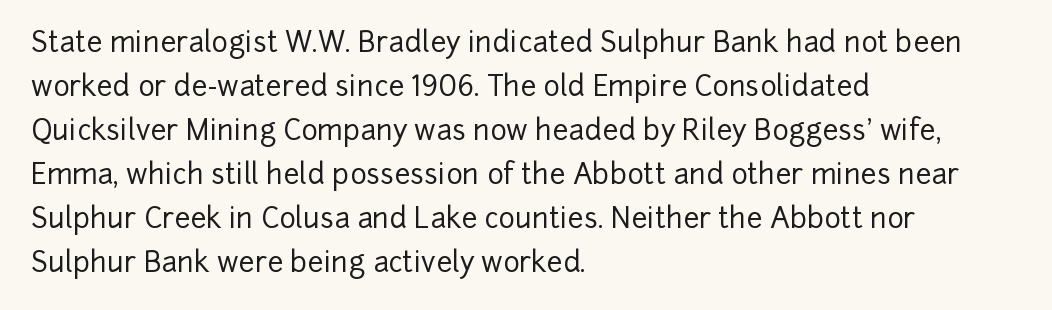
Q: Is the text italic (slanted)? A: No, it is upright.
Q: Is the typeface a serif or a sans-serif typeface? A: Sans-serif.
Q: Is the text underlined? A: No.
Q: How is the paragraph aligned? A: Left-aligned.
Q: Is the spacing between letters normal or unusually wide? A: Normal.
Q: Is the spacing between lines tight, normal or loose? A: Normal.
Q: Width (condensed, normal, or wide)? A: Normal.
Q: Stroke contrast? A: Low.
Q: x-height? A: Medium.
Q: Monospaced? A: No.
